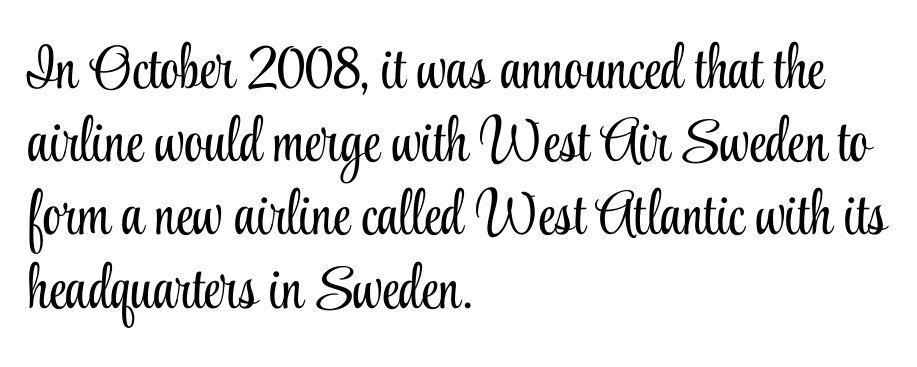
Q: Is the text bold? A: No.
Q: Is the text italic (slanted)? A: Yes.
Q: Is the typeface a serif or a sans-serif typeface? A: Serif.
Q: Is the text underlined? A: No.
Q: How is the paragraph aligned? A: Left-aligned.
Q: Is the spacing between letters normal or unusually wide? A: Normal.
Q: Width (condensed, normal, or wide)? A: Condensed.
Q: Stroke contrast? A: Low.
Q: x-height? A: Small.
Q: Monospaced? A: No.
